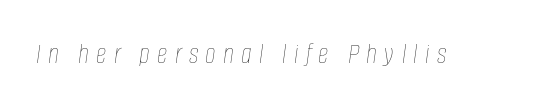
{"italic": "yes", "lean": "right", "slant_degrees": 8, "bold": "no", "weight": "thin", "width": "condensed", "stroke_contrast": "low", "x_height": "large", "monospaced": "no", "underline": "no", "letter_spacing": "wide", "letter_spacing_em": 0.25, "glyph_px": 29}
